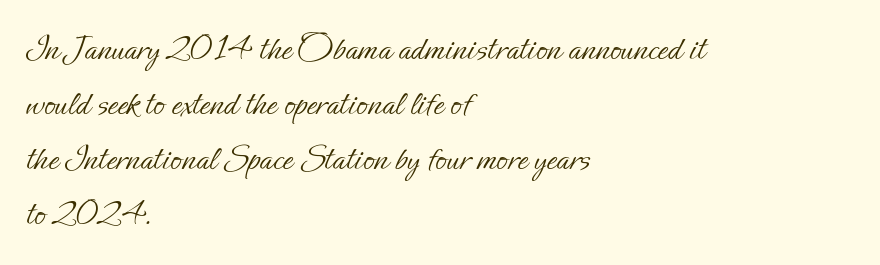
Q: Is the text bold? A: No.
Q: Is the text italic (slanted)? A: Yes.
Q: Is the text underlined? A: No.
Q: How is the paragraph aligned? A: Left-aligned.
Q: Is the spacing between letters normal or unusually wide? A: Normal.
Q: Is the spacing between lines tight, normal or loose? A: Normal.
Q: Width (condensed, normal, or wide)? A: Normal.
Q: Stroke contrast? A: Low.
Q: x-height? A: Small.
Q: Monospaced? A: No.
